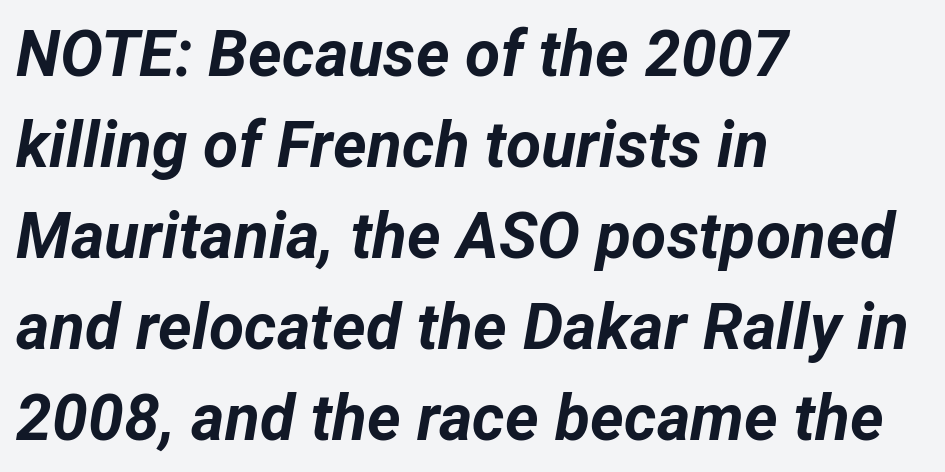
{"italic": "yes", "lean": "right", "slant_degrees": 12, "bold": "yes", "weight": "bold", "width": "normal", "stroke_contrast": "low", "x_height": "medium", "monospaced": "no", "underline": "no", "align": "left", "line_spacing": "normal", "line_spacing_ratio": 1.42, "letter_spacing": "normal", "letter_spacing_em": 0.0, "glyph_px": 64}
